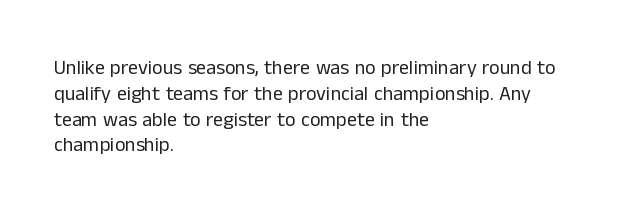
Interline gaps are of average width in this sample. Style check: upright. Tracking here is standard; glyphs follow each other at the usual distance. Stroke mass is kept to a normal reading level or below. Beneath every word, the page is bare. Leftover space on each line is placed entirely after the last word.
